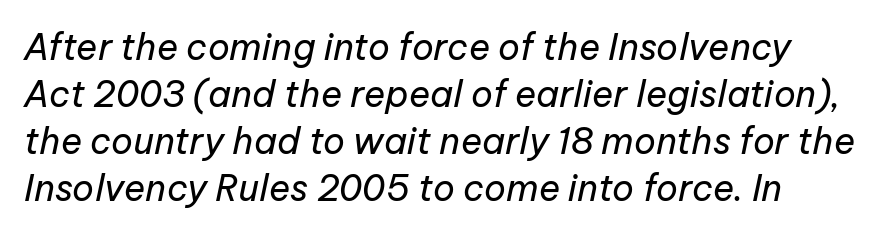
The image shows 36 px regular-weight type, italic (leaning right); set normal line spacing (1.31x), normal letter spacing, not underlined; low stroke contrast and a medium x-height.
